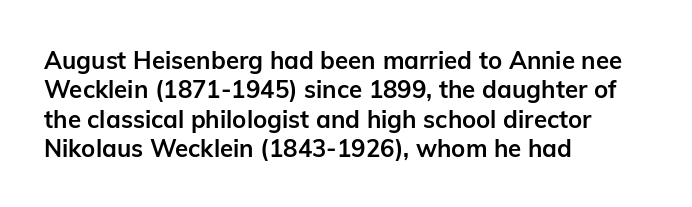
{"italic": "no", "bold": "yes", "underline": "no", "align": "left", "line_spacing_ratio": 1.22, "letter_spacing": "normal", "letter_spacing_em": 0.0, "glyph_px": 24}
